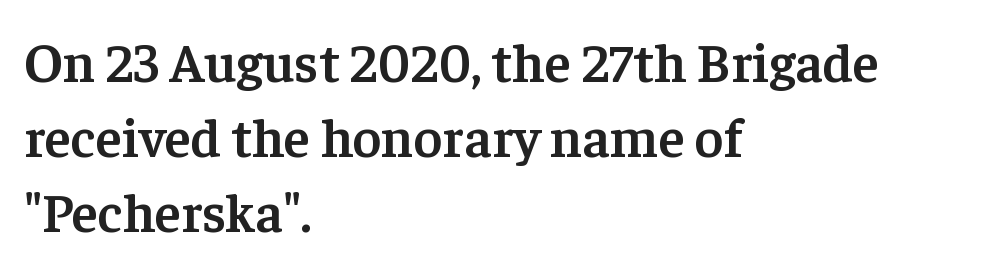
The image shows 55 px semibold serif type, upright; set left-aligned, normal line spacing (1.36x), normal letter spacing, not underlined; low stroke contrast and a medium x-height.
